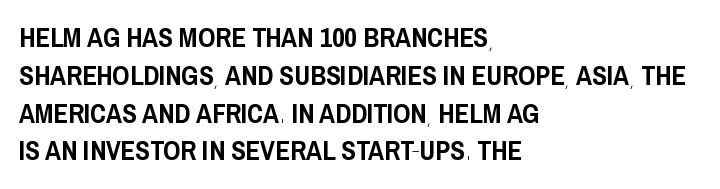
The image shows 27 px text type, upright; set left-aligned, normal line spacing (1.4x), normal letter spacing, not underlined.
